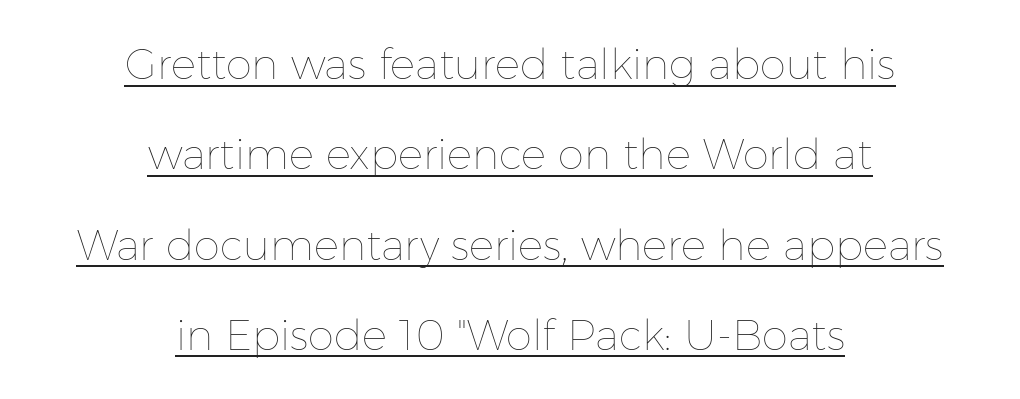
Q: Is the text bold? A: No.
Q: Is the text italic (slanted)? A: No, it is upright.
Q: Is the text underlined? A: Yes.
Q: How is the paragraph aligned? A: Centered.
Q: Is the spacing between letters normal or unusually wide? A: Normal.
Q: Is the spacing between lines tight, normal or loose? A: Loose.
Q: Width (condensed, normal, or wide)? A: Normal.
Q: Stroke contrast? A: Low.
Q: x-height? A: Medium.
Q: Monospaced? A: No.
